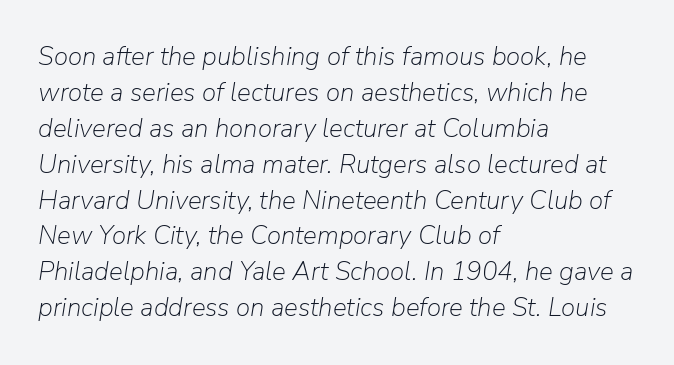
Lines of text with bare space underneath. Think standard paragraph weight, or any step lighter than that. In terms of posture, this sample is oblique. These lines are set flush left with a ragged right edge. Inter-character spacing is left at the font's built-in metrics. These lines sit exactly where default settings would place them.
